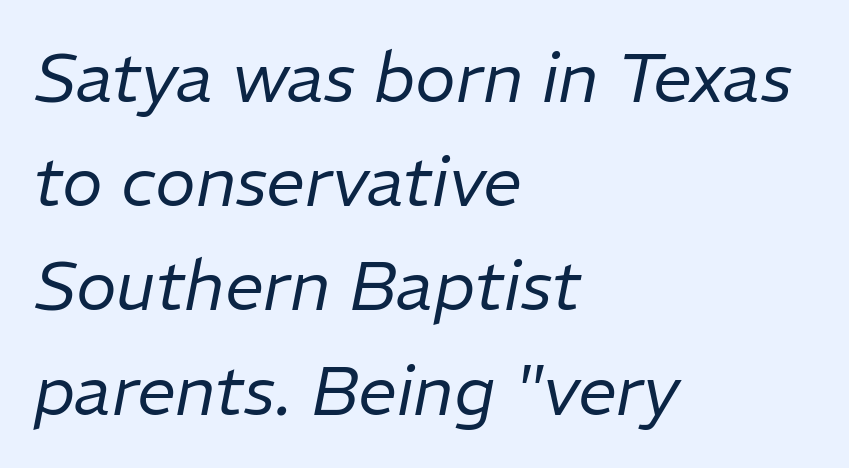
The image shows 69 px regular-weight type, italic (leaning right); set left-aligned, normal line spacing (1.51x), normal letter spacing, not underlined; low stroke contrast and a medium x-height.
